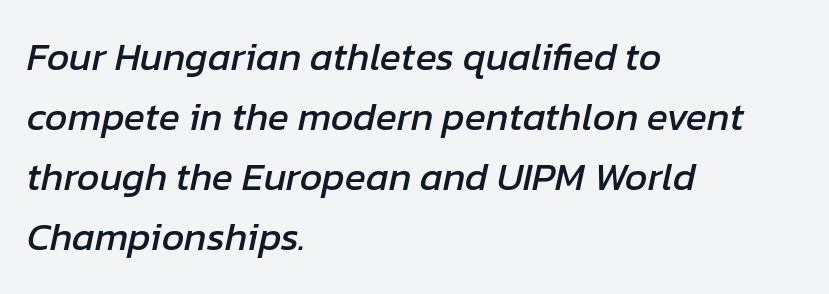
{"italic": "yes", "lean": "right", "slant_degrees": 12, "width": "normal", "stroke_contrast": "low", "x_height": "medium", "monospaced": "no", "underline": "no", "align": "left", "line_spacing": "normal", "line_spacing_ratio": 1.54, "letter_spacing": "normal", "letter_spacing_em": 0.0, "glyph_px": 39}
